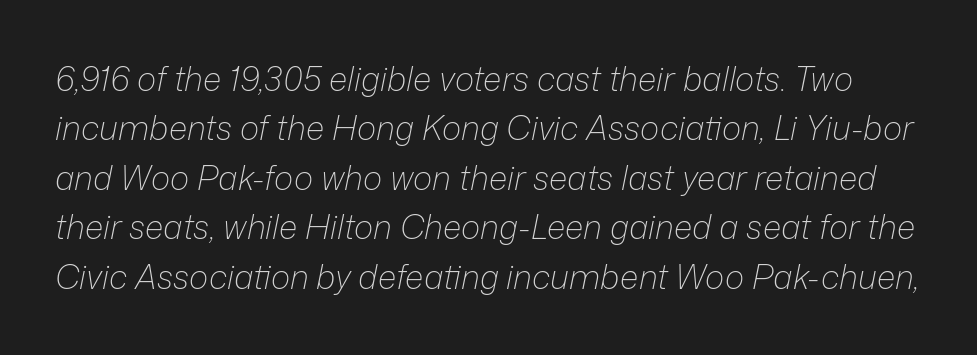
Looks like regular typesetting: each glyph gets only the width it needs. Students, note that the glyphs here touch the page at normal intervals. The vertical gap from one line to the next is medium. Type without underlining. The typeface has the unassuming heft of standard copy or less.
